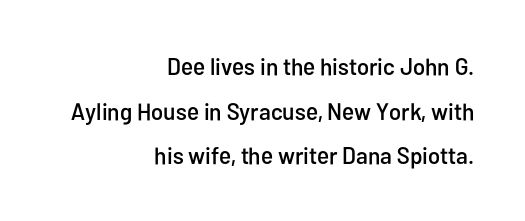
Q: Is the text italic (slanted)? A: No, it is upright.
Q: Is the text underlined? A: No.
Q: How is the paragraph aligned? A: Right-aligned.
Q: Is the spacing between letters normal or unusually wide? A: Normal.
